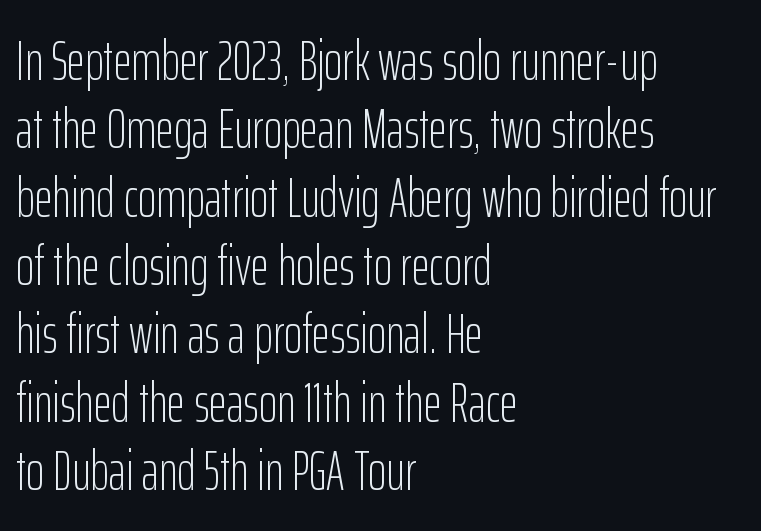
Q: Is the text bold? A: No.
Q: Is the text italic (slanted)? A: No, it is upright.
Q: Is the typeface a serif or a sans-serif typeface? A: Sans-serif.
Q: Is the text underlined? A: No.
Q: How is the paragraph aligned? A: Left-aligned.
Q: Is the spacing between letters normal or unusually wide? A: Normal.
Q: Width (condensed, normal, or wide)? A: Condensed.
Q: Stroke contrast? A: Low.
Q: x-height? A: Medium.
Q: Monospaced? A: No.
